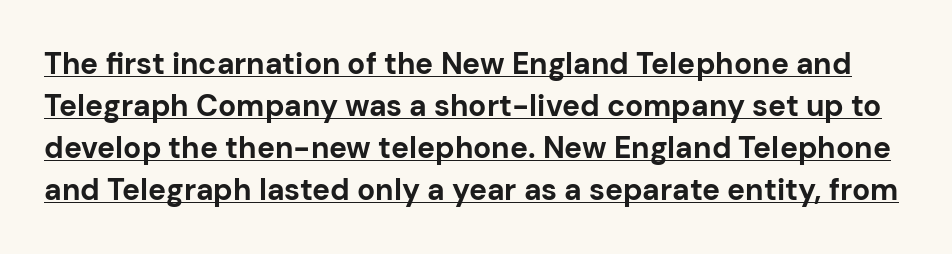
The line texture is even and compact thanks to regular tracking. These words are printed bold, with thick strokes throughout. Normally led — the rows are evenly, conventionally spaced. The letters carry no serifs — their stems end cleanly without finishing strokes.
